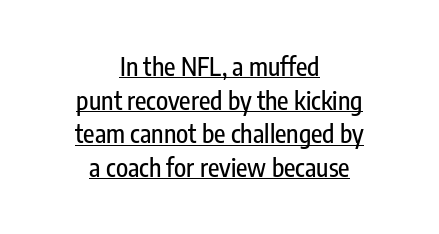
The rendering uses the underline text-decoration. Leading matches the norm, producing a regular column. These lines keep a tight, regular rhythm from letter to letter. Short and long lines alike share a common midpoint. In terms of posture, this sample is upright.
